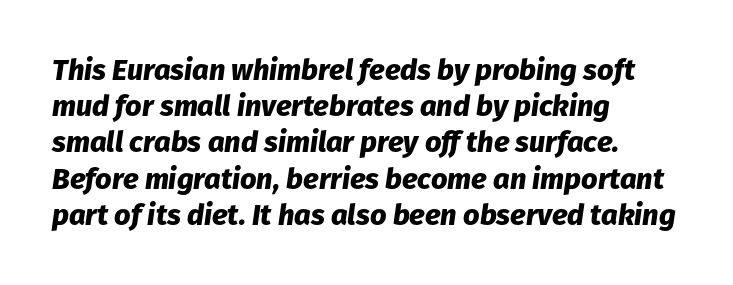
Q: Is the text bold? A: Yes.
Q: Is the text italic (slanted)? A: Yes, it leans right by about 8 degrees.
Q: Is the text underlined? A: No.
Q: How is the paragraph aligned? A: Left-aligned.
Q: Is the spacing between letters normal or unusually wide? A: Normal.
Q: Is the spacing between lines tight, normal or loose? A: Normal.
Q: Width (condensed, normal, or wide)? A: Normal.
Q: Stroke contrast? A: Low.
Q: x-height? A: Medium.
Q: Monospaced? A: No.
